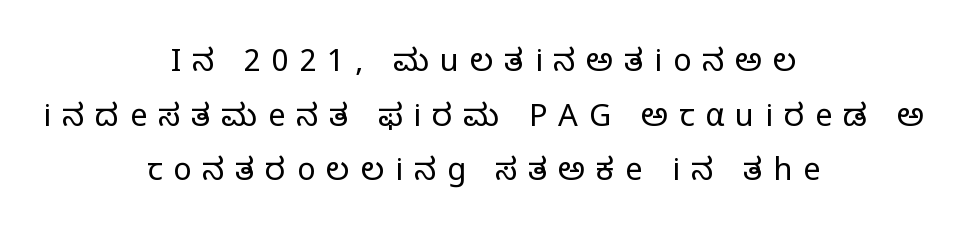
Q: Is the text bold? A: No.
Q: Is the text italic (slanted)? A: No, it is upright.
Q: Is the typeface a serif or a sans-serif typeface? A: Serif.
Q: Is the text underlined? A: No.
Q: How is the paragraph aligned? A: Centered.
Q: Is the spacing between letters normal or unusually wide? A: Unusually wide.
Q: Width (condensed, normal, or wide)? A: Normal.
Q: Stroke contrast? A: Low.
Q: x-height? A: Large.
Q: Monospaced? A: No.
